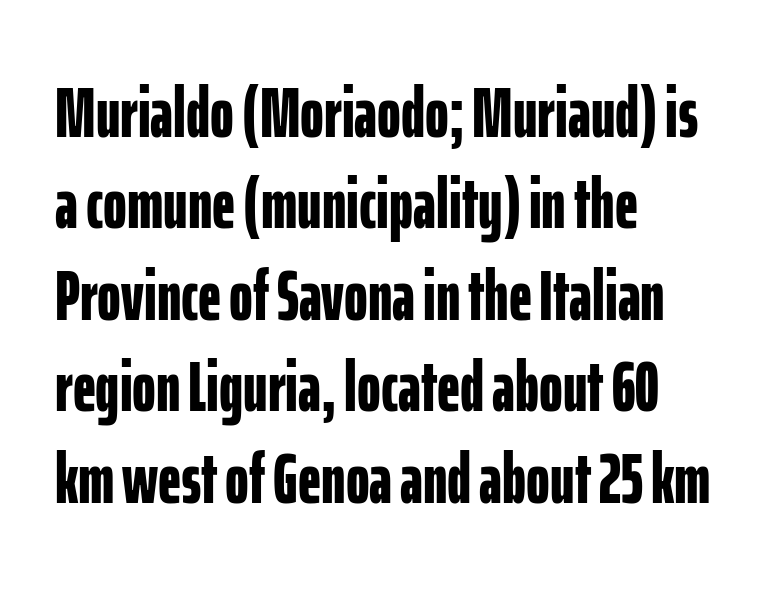
On the weight axis this lands at bold, roughly 700. Regarding leading, the lines here are spaced in the standard way. All the whitespace from short lines collects on the right. The letters stand straight up with perfectly vertical stems. The typeface chosen for these lines omits serifs.
